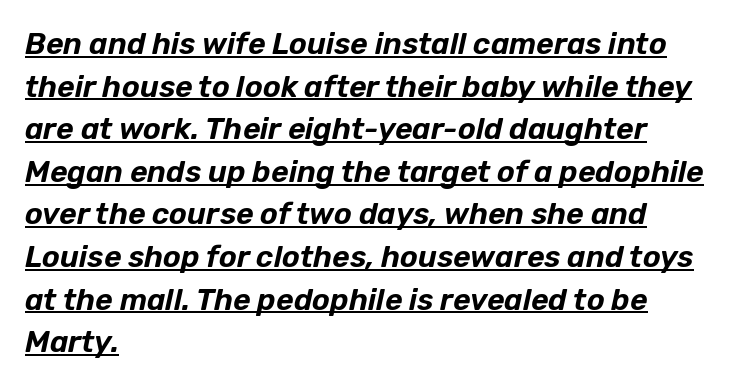
Q: Is the text italic (slanted)? A: Yes, it leans right by about 12 degrees.
Q: Is the text underlined? A: Yes.
Q: How is the paragraph aligned? A: Left-aligned.
Q: Is the spacing between letters normal or unusually wide? A: Normal.
Q: Is the spacing between lines tight, normal or loose? A: Normal.
Q: Width (condensed, normal, or wide)? A: Normal.
Q: Stroke contrast? A: Low.
Q: x-height? A: Medium.
Q: Monospaced? A: No.
